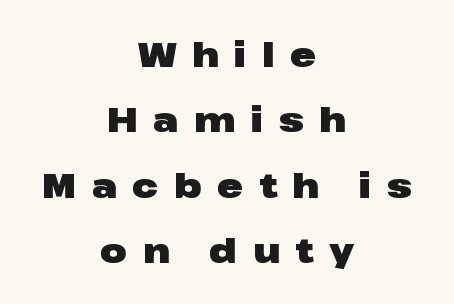
{"serif": "no", "italic": "no", "bold": "yes", "weight": "heavy", "width": "wide", "stroke_contrast": "low", "x_height": "medium", "monospaced": "no", "underline": "no", "align": "center", "line_spacing_ratio": 1.87, "letter_spacing": "wide", "letter_spacing_em": 0.44, "glyph_px": 35}
